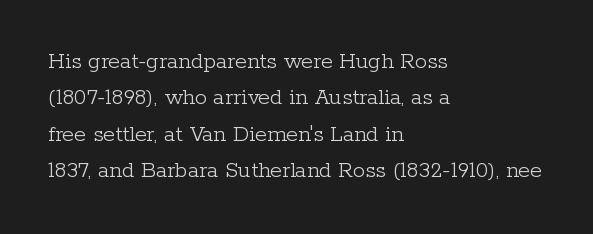
Q: Is the text bold? A: No.
Q: Is the text italic (slanted)? A: No, it is upright.
Q: Is the text underlined? A: No.
Q: How is the paragraph aligned? A: Left-aligned.
Q: Is the spacing between letters normal or unusually wide? A: Normal.
Q: Is the spacing between lines tight, normal or loose? A: Normal.
